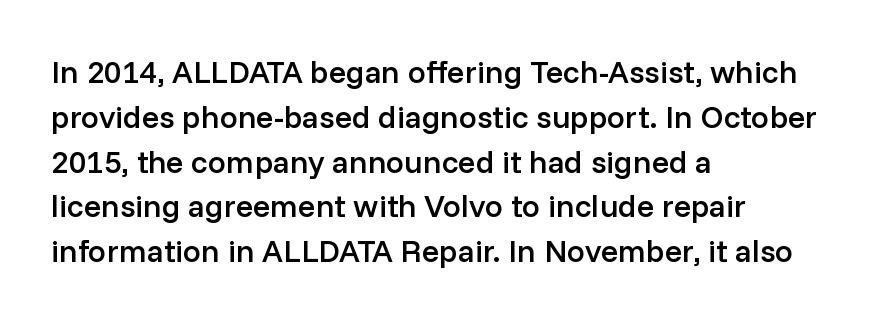
{"serif": "no", "italic": "no", "bold": "semi", "weight": "semibold", "width": "normal", "stroke_contrast": "low", "x_height": "medium", "monospaced": "no", "underline": "no", "align": "left", "line_spacing": "normal", "line_spacing_ratio": 1.4, "letter_spacing": "normal", "letter_spacing_em": 0.0, "glyph_px": 32}
